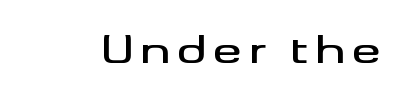
Here the designer chose a conventional face with non-uniform glyph widths. It's the straight-up-and-down kind of type. Regarding serifs, this sample does without them. Beneath every word, the page is bare.
